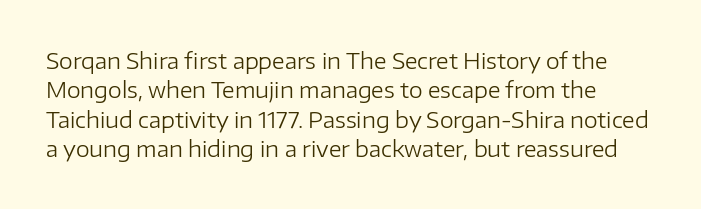
The image shows 22 px text type, upright; set normal line spacing (1.34x), normal letter spacing, not underlined.
